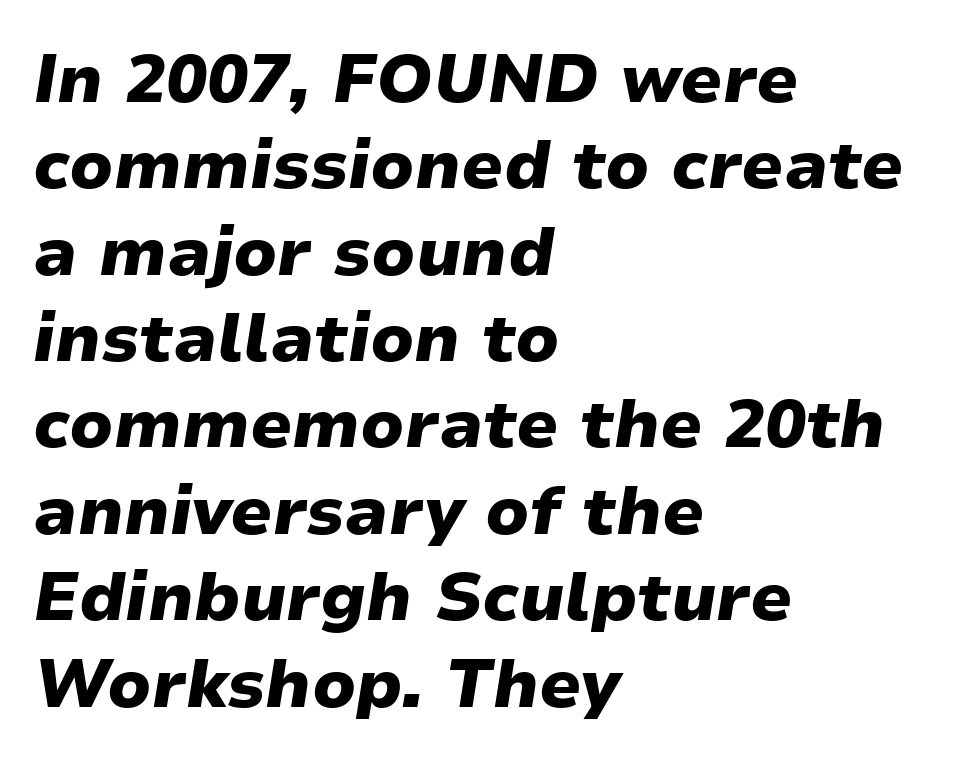
{"italic": "yes", "lean": "right", "slant_degrees": 9, "bold": "yes", "weight": "heavy", "width": "normal", "stroke_contrast": "low", "x_height": "medium", "monospaced": "no", "underline": "no", "align": "left", "line_spacing": "normal", "line_spacing_ratio": 1.27, "letter_spacing": "normal", "letter_spacing_em": 0.0, "glyph_px": 68}
